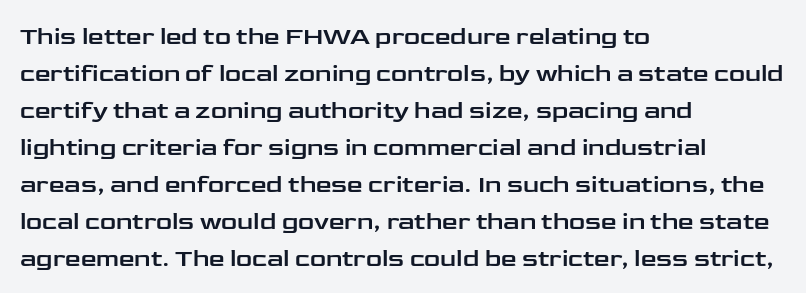
Q: Is the text italic (slanted)? A: No, it is upright.
Q: Is the text underlined? A: No.
Q: How is the paragraph aligned? A: Left-aligned.
Q: Is the spacing between letters normal or unusually wide? A: Normal.
Q: Is the spacing between lines tight, normal or loose? A: Normal.
